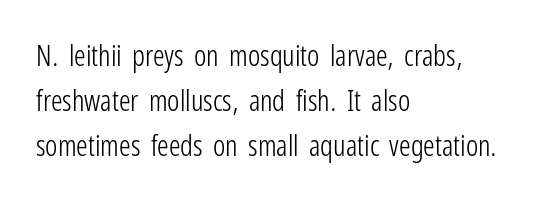
Unlike italic type, these characters show no tilt at all. Stroke mass is kept to a normal reading level or below. The letters advance in unequal steps, a hallmark of proportional type. A bare baseline throughout the passage.
